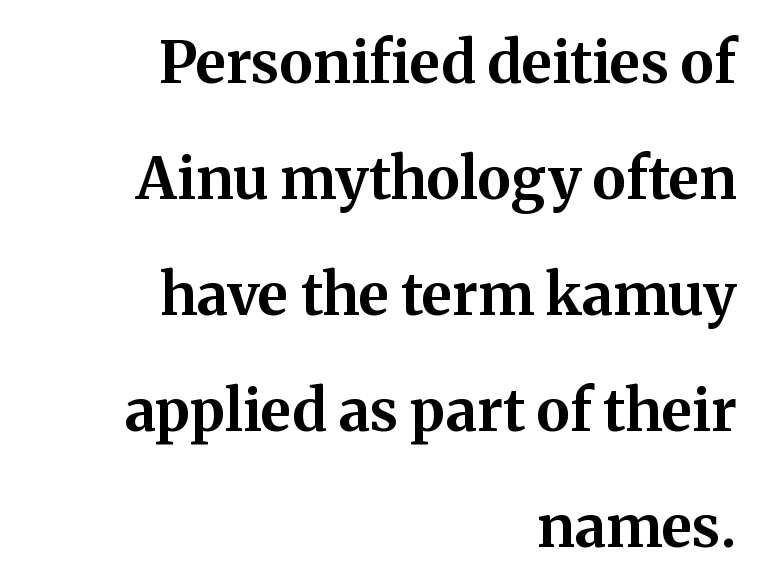
A student would call this right alignment; a typographer would say flush right, rag left. The characters display serif detailing at their extremities. How heavy is the stroke? Heavy — this is a bold. When letters stand straight like this, we call the style roman or upright. The horizontal fit of the characters is conventional and even. Descenders are the only things crossing below the line.
